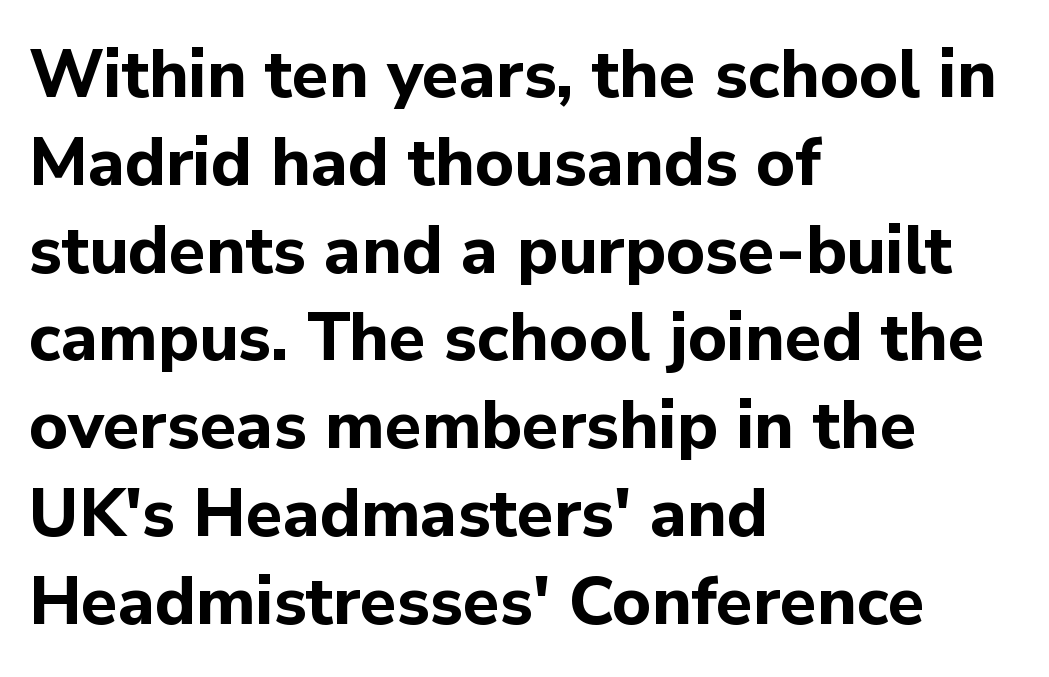
{"serif": "no", "italic": "no", "bold": "yes", "weight": "bold", "width": "normal", "stroke_contrast": "low", "x_height": "medium", "monospaced": "no", "underline": "no", "align": "left", "line_spacing": "normal", "line_spacing_ratio": 1.31, "letter_spacing": "normal", "letter_spacing_em": 0.0, "glyph_px": 67}
